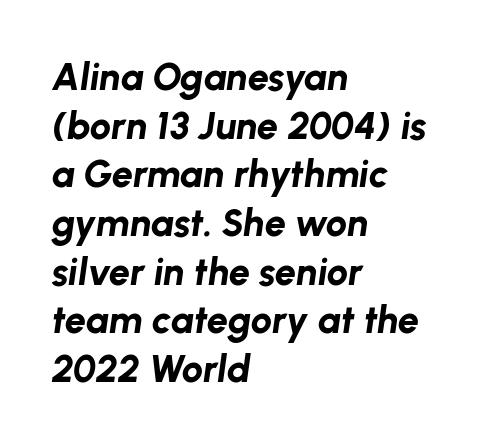
Summary of vertical rhythm: regular, with standard interline spacing. Line starts are locked; line ends wander. The face used here is proportionally spaced, like ordinary book or web type. These lines keep a tight, regular rhythm from letter to letter. Typographic density is high because the face is bold. Designer's note — italics engaged.
